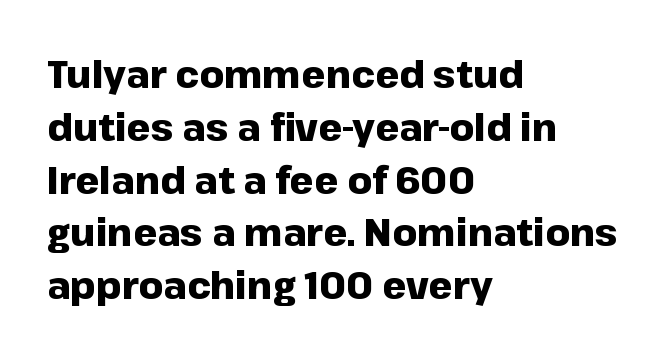
Every row of glyphs begins at an identical x-position on the left. The typesetting leans heavy: a genuine bold. Tall strokes in this sample are plumb rather than angled. Descenders are the only things crossing below the line. Each letter keeps its own natural width here, so spacing adapts to shape. The face used here is a sans, in the tradition of grotesques and geometrics.
